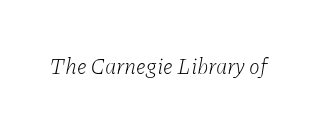
The image shows 22 px text type, italic (leaning right); set normal letter spacing, not underlined.
